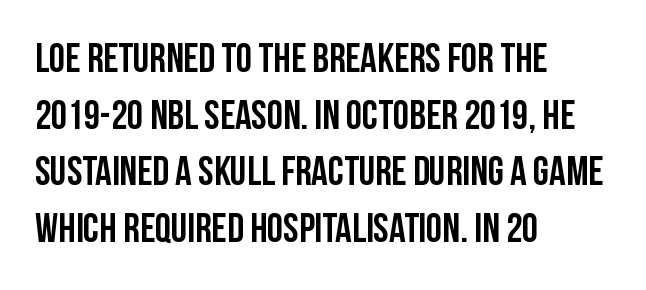
The image shows 41 px condensed sans-serif type, upright; set left-aligned, normal line spacing (1.38x), normal letter spacing, not underlined; low stroke contrast and a large x-height.
